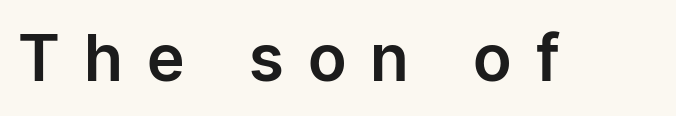
{"serif": "no", "italic": "no", "width": "normal", "stroke_contrast": "low", "x_height": "medium", "monospaced": "no", "underline": "no", "letter_spacing": "wide", "letter_spacing_em": 0.41, "glyph_px": 64}
